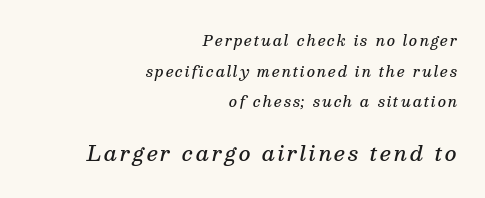
Q: Is the text bold? A: Semi-bold.
Q: Is the text italic (slanted)? A: Yes, it leans right by about 13 degrees.
Q: Is the text underlined? A: No.
Q: How is the paragraph aligned? A: Right-aligned.
Q: Is the spacing between lines tight, normal or loose? A: Loose.
Q: Which block of text is set in a larger size, the first (top) or the second (bottom)? A: The second (bottom) one.
